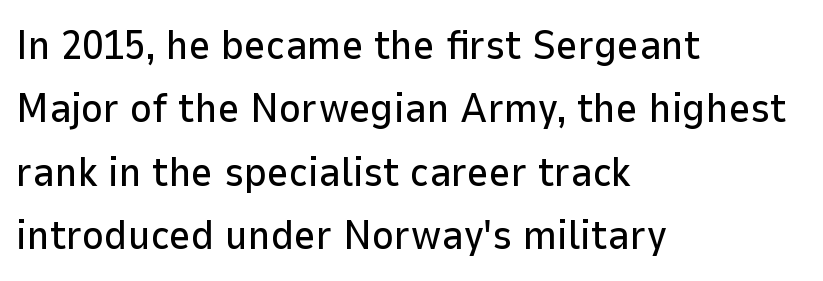
Q: Is the text italic (slanted)? A: No, it is upright.
Q: Is the typeface a serif or a sans-serif typeface? A: Sans-serif.
Q: Is the text underlined? A: No.
Q: How is the paragraph aligned? A: Left-aligned.
Q: Is the spacing between letters normal or unusually wide? A: Normal.
Q: Is the spacing between lines tight, normal or loose? A: Normal.
Q: Width (condensed, normal, or wide)? A: Normal.
Q: Stroke contrast? A: Low.
Q: x-height? A: Medium.
Q: Monospaced? A: No.
